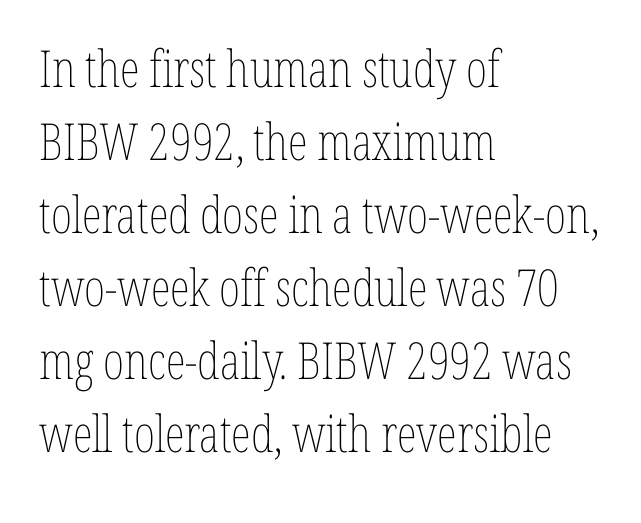
{"italic": "no", "bold": "no", "weight": "thin", "width": "condensed", "stroke_contrast": "low", "x_height": "medium", "monospaced": "no", "underline": "no", "align": "left", "line_spacing": "normal", "line_spacing_ratio": 1.43, "letter_spacing": "normal", "letter_spacing_em": 0.0, "glyph_px": 51}
